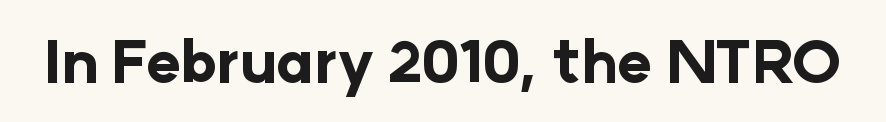
Q: Is the text bold? A: Yes.
Q: Is the text italic (slanted)? A: No, it is upright.
Q: Is the typeface a serif or a sans-serif typeface? A: Sans-serif.
Q: Is the text underlined? A: No.
Q: Is the spacing between letters normal or unusually wide? A: Normal.
Q: Width (condensed, normal, or wide)? A: Normal.
Q: Stroke contrast? A: Low.
Q: x-height? A: Medium.
Q: Monospaced? A: No.
